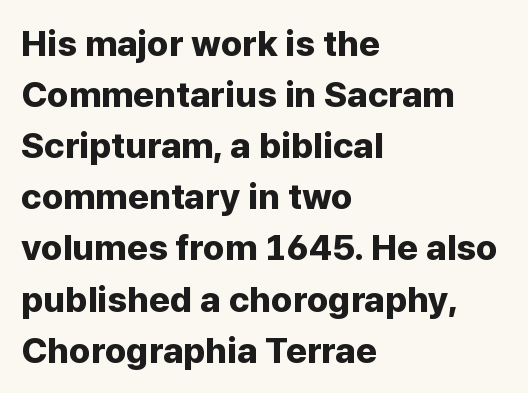
The type family on display is of the sans-serif kind. The rows are spaced the way most documents space them. Check under the words: just untouched page. Caption: multi-line text, flush left, ragged right. These lines are rendered in a variable-pitch font. In terms of posture, this sample is upright.
